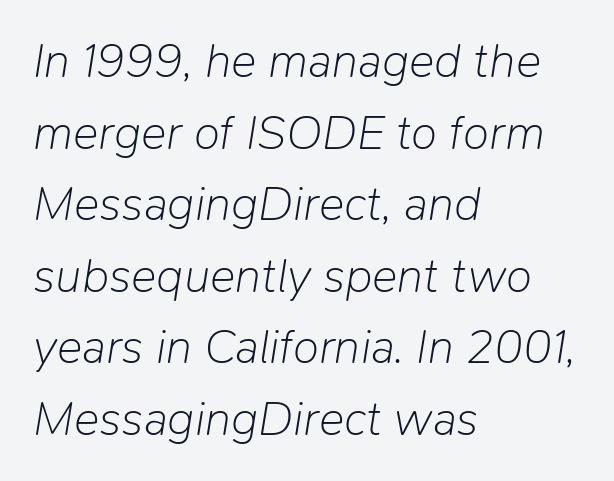
The image shows 48 px light type, italic (leaning right); set left-aligned, normal line spacing (1.49x), normal letter spacing, not underlined; low stroke contrast and a medium x-height.
